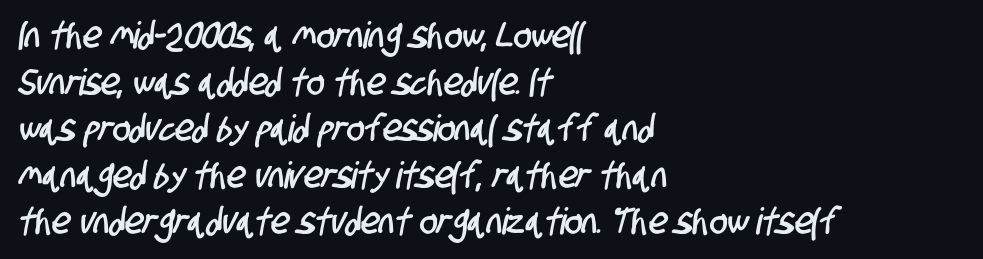
The lines are quadded left. Letter spacing: default. The vertical gap from one line to the next is medium. Examine the stroke ends and you'll find no serifs. Is this a fixed-width face? No — the glyphs have proportional, varying widths.
